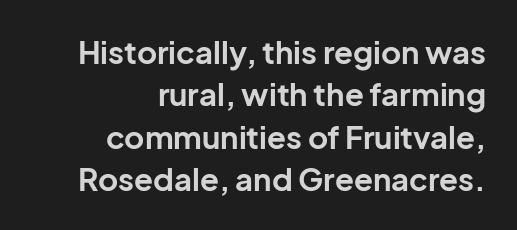
The rendering keeps characters at their native spacing. These words are printed bold, with thick strokes throughout. This sample is right-justified, so line beginnings fall wherever the words allow. A typesetter would mark this as roman, not italic. In terms of leading, this rendering sits right in the middle. A clean baseline with only descenders dipping below it.
